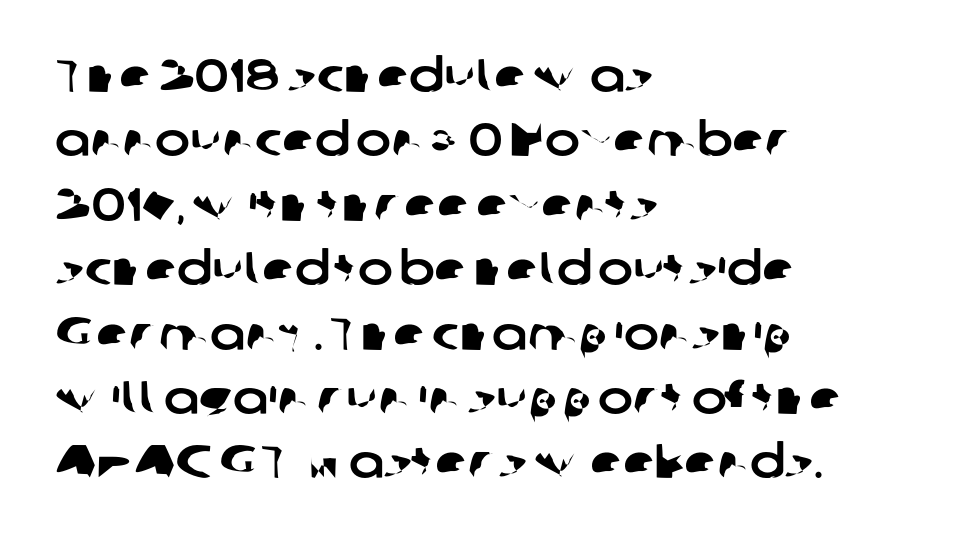
Character widths vary here, with narrow letters taking less room than wide ones. Leftover space on each line is placed entirely after the last word. Characters follow at the spacing the type designer built in. Quick note: underline off. This is sans-serif lettering, the kind often seen on screens and signage.
